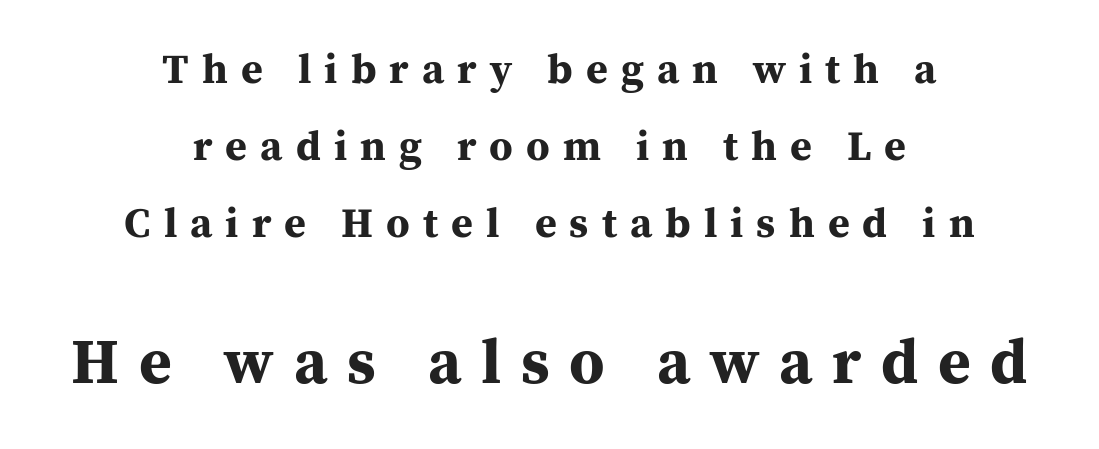
Q: Is the text bold? A: Yes.
Q: Is the text italic (slanted)? A: No, it is upright.
Q: Is the typeface a serif or a sans-serif typeface? A: Serif.
Q: Is the text underlined? A: No.
Q: How is the paragraph aligned? A: Centered.
Q: Is the spacing between letters normal or unusually wide? A: Unusually wide.
Q: Which block of text is set in a larger size, the first (top) or the second (bottom)? A: The second (bottom) one.
Q: Width (condensed, normal, or wide)? A: Normal.
Q: Stroke contrast? A: Medium.
Q: x-height? A: Medium.
Q: Monospaced? A: No.
